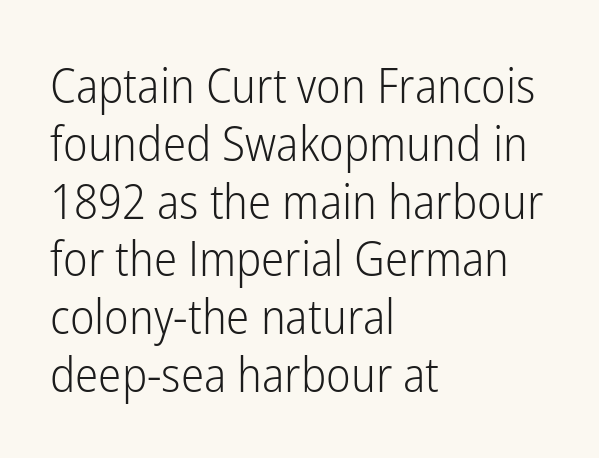
The image shows 49 px light, condensed sans-serif type, upright; set left-aligned, line spacing 1.18x, normal letter spacing, not underlined; low stroke contrast and a medium x-height.
